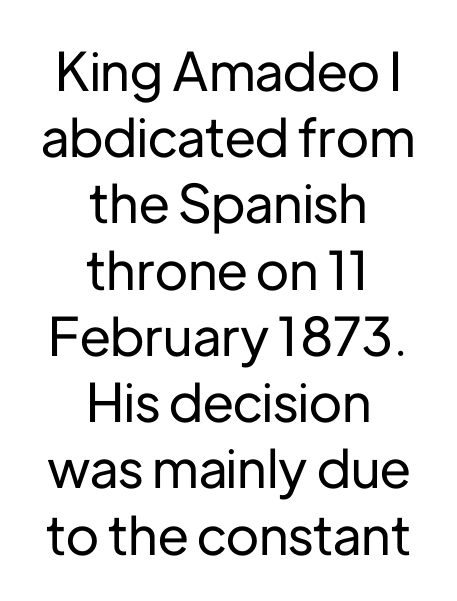
Q: Is the text italic (slanted)? A: No, it is upright.
Q: Is the typeface a serif or a sans-serif typeface? A: Sans-serif.
Q: Is the text underlined? A: No.
Q: How is the paragraph aligned? A: Centered.
Q: Is the spacing between letters normal or unusually wide? A: Normal.
Q: Is the spacing between lines tight, normal or loose? A: Normal.
Q: Width (condensed, normal, or wide)? A: Normal.
Q: Stroke contrast? A: Low.
Q: x-height? A: Medium.
Q: Monospaced? A: No.
